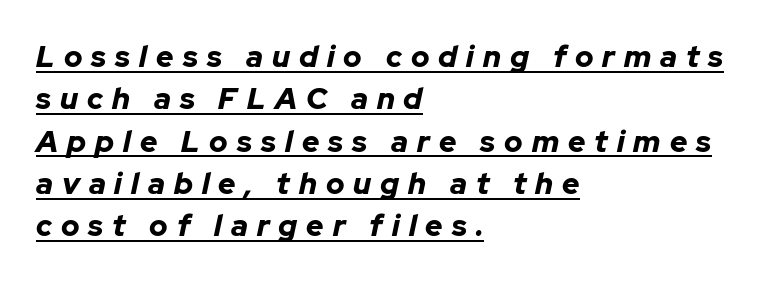
{"italic": "yes", "lean": "right", "slant_degrees": 12, "bold": "yes", "weight": "bold", "width": "normal", "stroke_contrast": "low", "x_height": "medium", "monospaced": "no", "underline": "yes", "align": "left", "line_spacing": "normal", "line_spacing_ratio": 1.41, "letter_spacing": "wide", "letter_spacing_em": 0.3, "glyph_px": 30}
